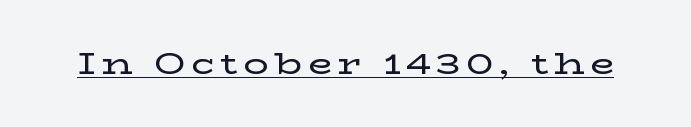
{"serif": "yes", "italic": "no", "width": "wide", "stroke_contrast": "low", "x_height": "medium", "monospaced": "no", "underline": "yes", "glyph_px": 31}
